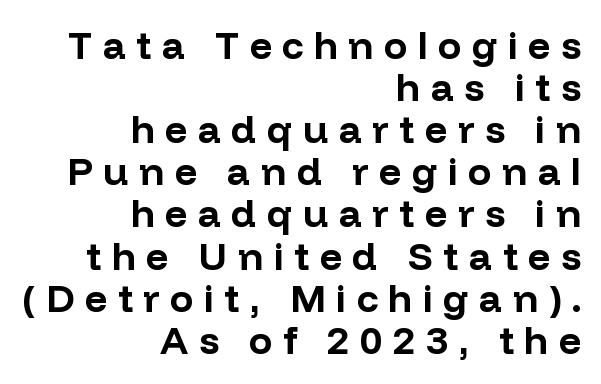
Q: Is the text bold? A: Yes.
Q: Is the text italic (slanted)? A: No, it is upright.
Q: Is the typeface a serif or a sans-serif typeface? A: Sans-serif.
Q: Is the text underlined? A: No.
Q: How is the paragraph aligned? A: Right-aligned.
Q: Is the spacing between letters normal or unusually wide? A: Unusually wide.
Q: Is the spacing between lines tight, normal or loose? A: Tight.
Q: Width (condensed, normal, or wide)? A: Normal.
Q: Stroke contrast? A: Low.
Q: x-height? A: Medium.
Q: Monospaced? A: No.
